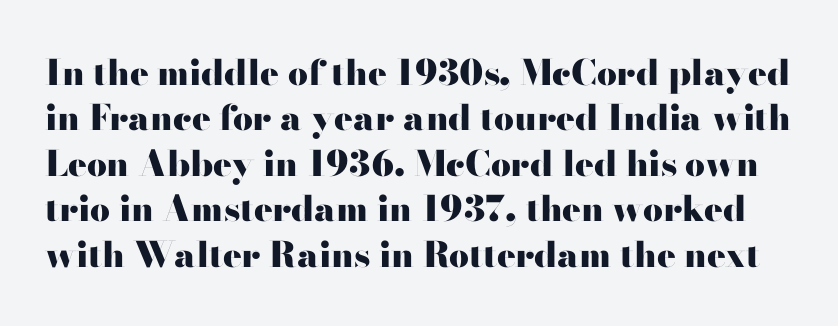
Q: Is the text bold? A: Yes.
Q: Is the text italic (slanted)? A: No, it is upright.
Q: Is the typeface a serif or a sans-serif typeface? A: Sans-serif.
Q: Is the text underlined? A: No.
Q: Is the spacing between letters normal or unusually wide? A: Normal.
Q: Is the spacing between lines tight, normal or loose? A: Normal.
Q: Width (condensed, normal, or wide)? A: Wide.
Q: Stroke contrast? A: High.
Q: x-height? A: Small.
Q: Monospaced? A: No.
